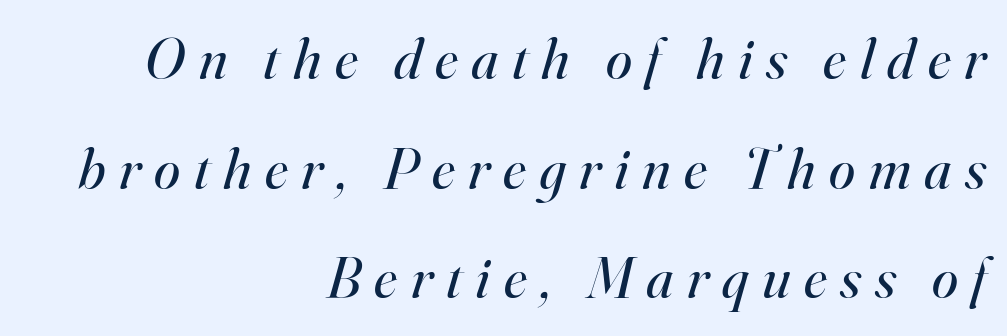
{"serif": "yes", "italic": "yes", "lean": "right", "slant_degrees": 16, "bold": "no", "weight": "regular", "width": "normal", "stroke_contrast": "high", "x_height": "small", "monospaced": "no", "underline": "no", "align": "right", "line_spacing_ratio": 1.86, "letter_spacing": "wide", "letter_spacing_em": 0.23, "glyph_px": 59}
